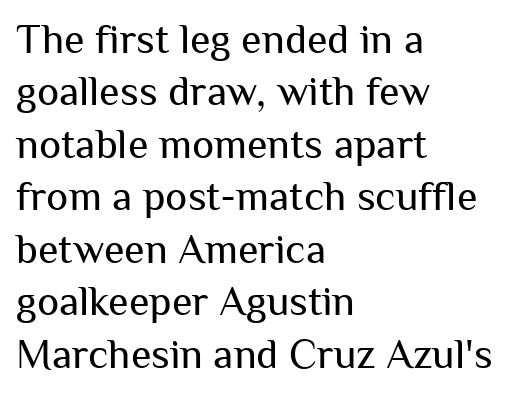
Q: Is the text bold? A: No.
Q: Is the text italic (slanted)? A: No, it is upright.
Q: Is the typeface a serif or a sans-serif typeface? A: Sans-serif.
Q: Is the text underlined? A: No.
Q: How is the paragraph aligned? A: Left-aligned.
Q: Is the spacing between letters normal or unusually wide? A: Normal.
Q: Is the spacing between lines tight, normal or loose? A: Normal.
Q: Width (condensed, normal, or wide)? A: Normal.
Q: Stroke contrast? A: Medium.
Q: x-height? A: Medium.
Q: Monospaced? A: No.
